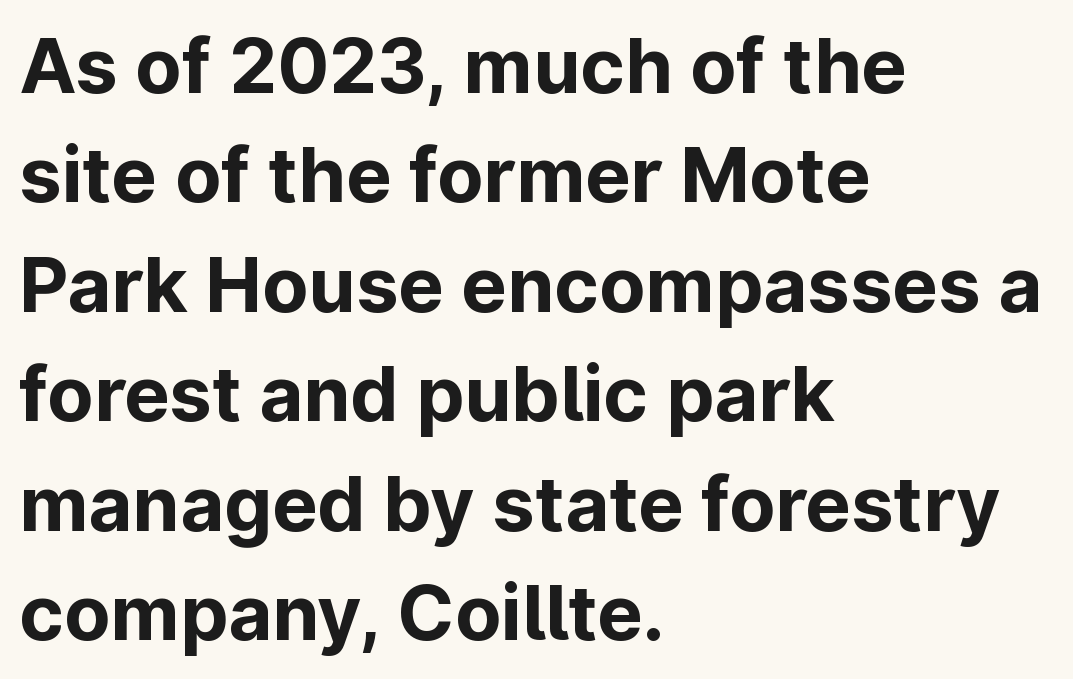
{"serif": "no", "italic": "no", "bold": "yes", "weight": "bold", "width": "normal", "stroke_contrast": "low", "x_height": "medium", "monospaced": "no", "underline": "no", "align": "left", "line_spacing": "normal", "line_spacing_ratio": 1.44, "letter_spacing": "normal", "letter_spacing_em": 0.0, "glyph_px": 76}
